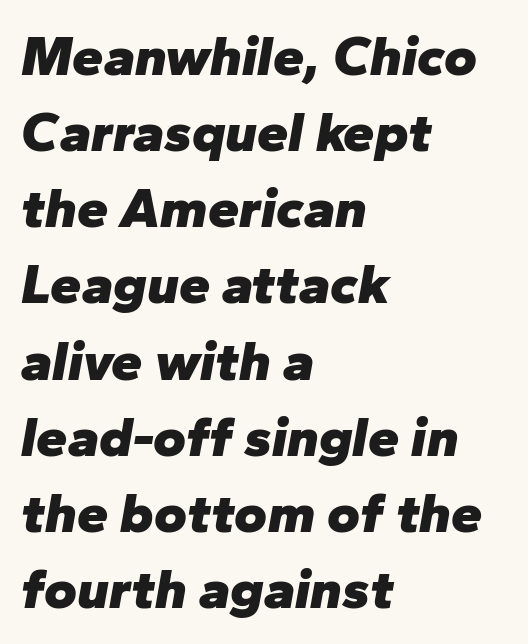
The face used here is proportionally spaced, like ordinary book or web type. Heft: maximum for text — a bold. The string is rendered with underlining switched off. The block of text has a typical density, with ordinary space between rows. Would a proofreader flag this as italicized? Yes.
